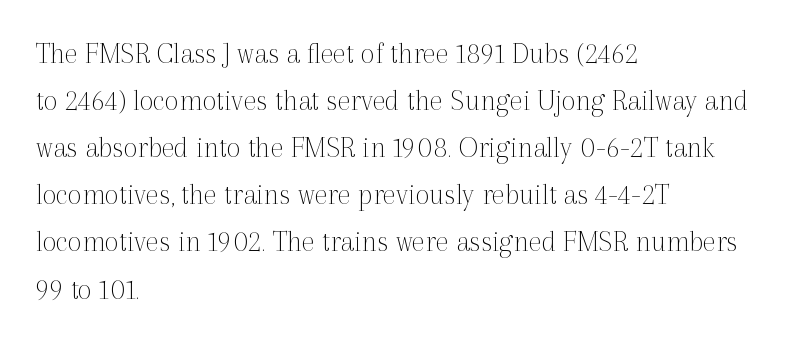
{"serif": "yes", "italic": "no", "bold": "no", "weight": "thin", "width": "normal", "x_height": "medium", "monospaced": "no", "underline": "no", "align": "left", "line_spacing": "normal", "line_spacing_ratio": 1.52, "letter_spacing": "normal", "letter_spacing_em": 0.0, "glyph_px": 31}
